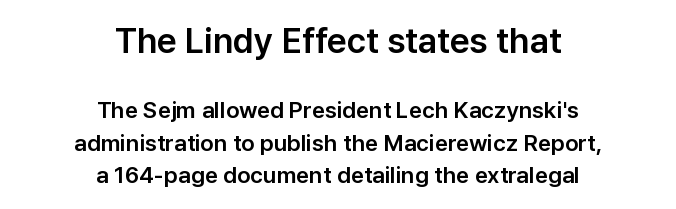
The image shows 35 px sans-serif type, upright; set centered, normal line spacing (1.41x), normal letter spacing, not underlined; the first (top) block is 1.52x larger; low stroke contrast and a medium x-height.
